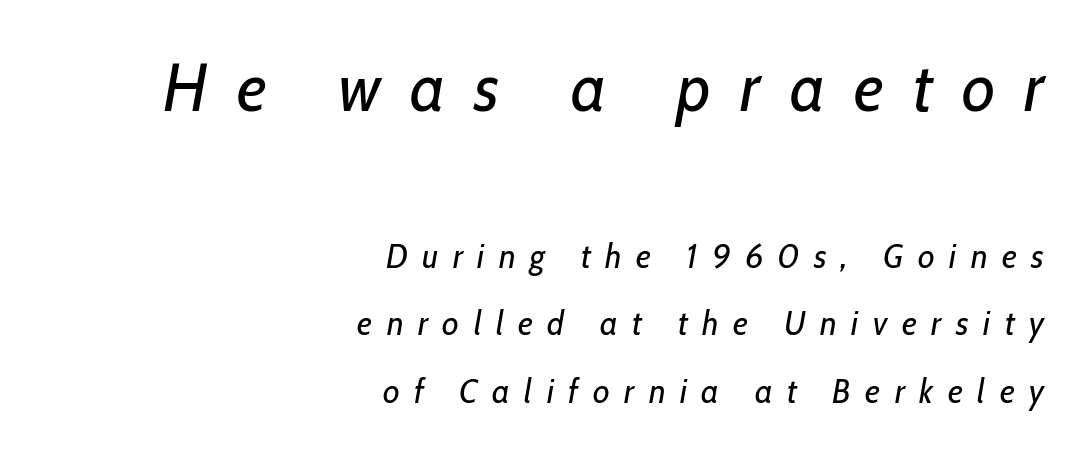
The image shows 68 px regular-weight, condensed type, italic (leaning right); set right-aligned, loose line spacing (1.99x), unusually wide letter spacing (+0.43 em), not underlined; the first (top) block is 2.0x larger; low stroke contrast and a medium x-height.
